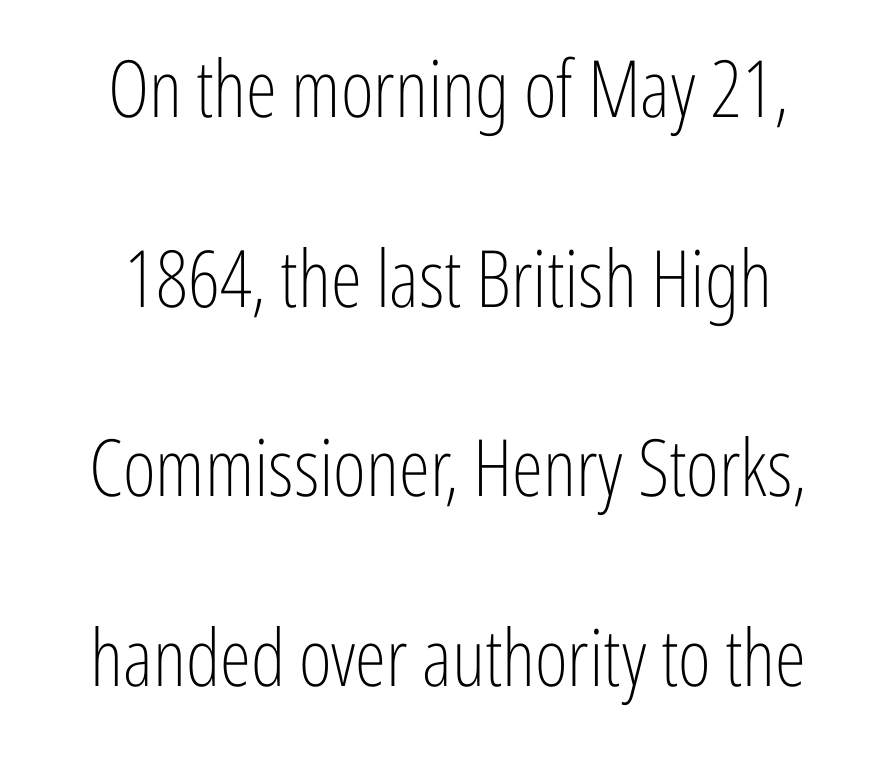
Caption: standard tracking, unaltered. Italic? Not at all — the glyphs are vertical. Ink coverage per letter is moderate at most. Honestly, the rows look like they've been pulled way apart. Check the space under the baseline: it is left empty.
